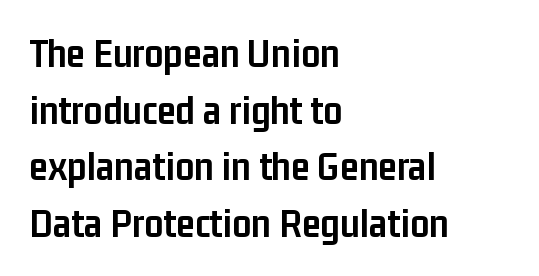
{"serif": "no", "italic": "no", "bold": "yes", "weight": "semibold", "width": "condensed", "stroke_contrast": "low", "x_height": "medium", "monospaced": "no", "underline": "no", "align": "left", "line_spacing": "normal", "line_spacing_ratio": 1.35, "letter_spacing": "normal", "letter_spacing_em": 0.0, "glyph_px": 42}
